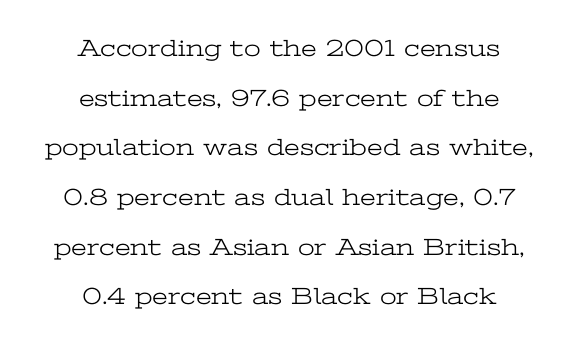
Leftover space on each line is divided equally before and after the words. Spacing between characters is what you'd get straight out of the box. Notice how the stems are strictly vertical — no italics here. Stems and bowls with no extra thickness — not bold. Underline: absent. Each new line begins a long way beneath the previous one.
